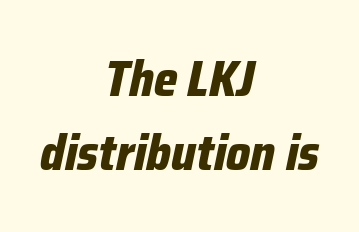
{"italic": "yes", "lean": "right", "slant_degrees": 12, "bold": "yes", "weight": "bold", "width": "condensed", "stroke_contrast": "low", "x_height": "medium", "monospaced": "no", "underline": "no", "align": "center", "line_spacing": "normal", "line_spacing_ratio": 1.49, "letter_spacing": "normal", "letter_spacing_em": 0.0, "glyph_px": 50}
